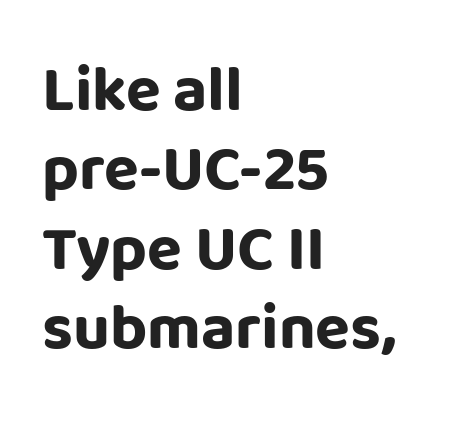
{"serif": "no", "italic": "no", "bold": "yes", "weight": "bold", "width": "normal", "stroke_contrast": "low", "x_height": "large", "monospaced": "no", "underline": "no", "align": "left", "line_spacing_ratio": 1.24, "letter_spacing": "normal", "letter_spacing_em": 0.0, "glyph_px": 64}
